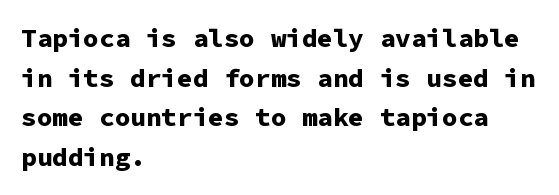
Q: Is the text bold? A: Yes.
Q: Is the text italic (slanted)? A: No, it is upright.
Q: Is the text underlined? A: No.
Q: How is the paragraph aligned? A: Left-aligned.
Q: Is the spacing between letters normal or unusually wide? A: Normal.
Q: Is the spacing between lines tight, normal or loose? A: Normal.
